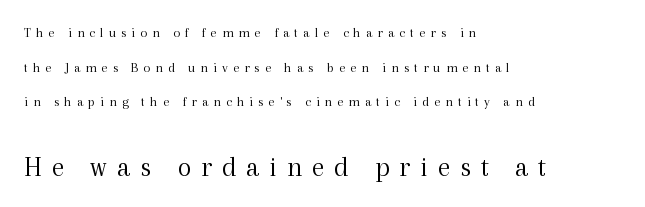
The image shows 28 px light serif type, upright; set left-aligned, loose line spacing (2.48x), unusually wide letter spacing (+0.36 em), not underlined; the second (bottom) block is 2.0x larger; a medium x-height.
